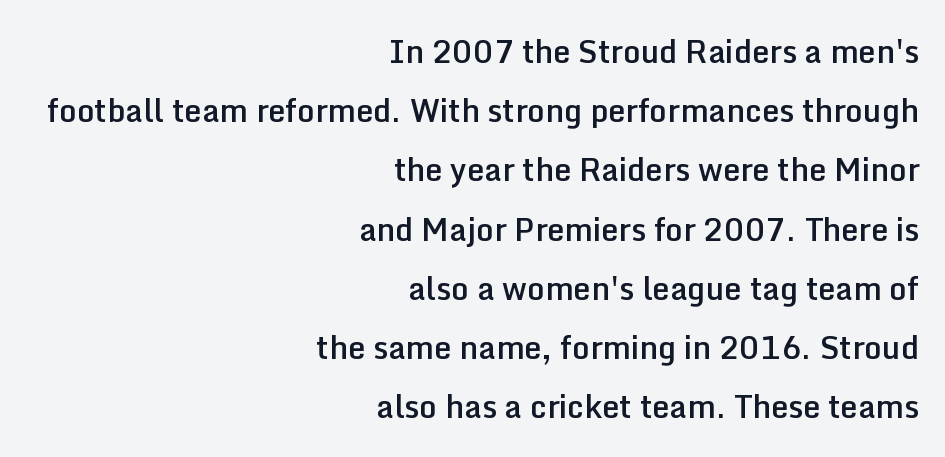
The letters sit at their default tracking, neither squeezed nor spread. A bit beefed up — I'd call it semibold rather than bold. Font category for this specimen: sans-serif. The passage shown is not underscored anywhere. The passage shown is typed in a proportional face where columns would drift. The vertical gap from one line to the next is large.
